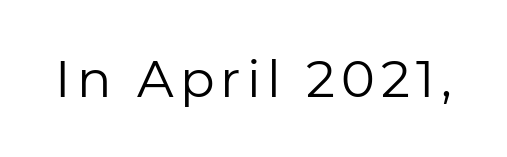
Q: Is the text bold? A: No.
Q: Is the text italic (slanted)? A: No, it is upright.
Q: Is the typeface a serif or a sans-serif typeface? A: Sans-serif.
Q: Is the text underlined? A: No.
Q: Width (condensed, normal, or wide)? A: Normal.
Q: Stroke contrast? A: Low.
Q: x-height? A: Medium.
Q: Monospaced? A: No.
